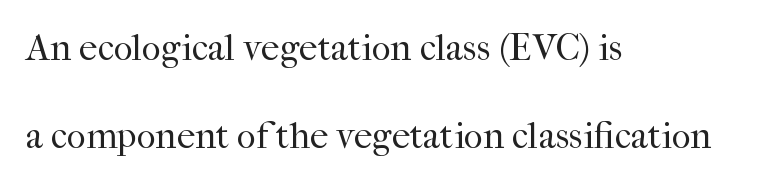
This sample uses an upright cut, with every glyph sitting square on the baseline. Little horizontal feet cap the strokes, marking this as serif type. Does the copy run flush right? No — it runs flush left. You could call the tracking neutral — neither tight nor loose. The foot of each line stays bare and open. The vertical gap from one line to the next is large.
